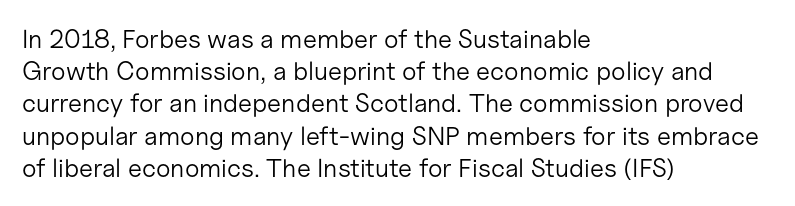
The image shows 26 px text type, upright; set left-aligned, line spacing 1.24x, normal letter spacing, not underlined.
